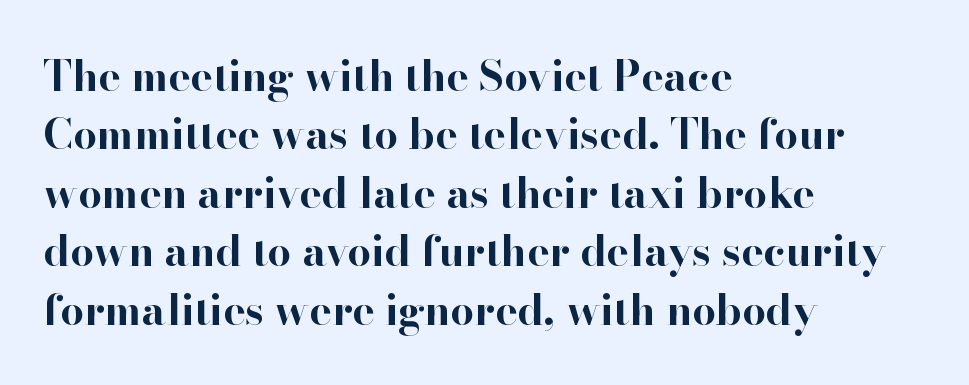
The type sits square on the baseline with zero lean. The designer left line spacing at the default. Each letter keeps its own natural width here, so spacing adapts to shape. Where is the straight margin? On the left. This sample uses plain, unmodified letter spacing. Any mark beneath the type? The region is blank.
